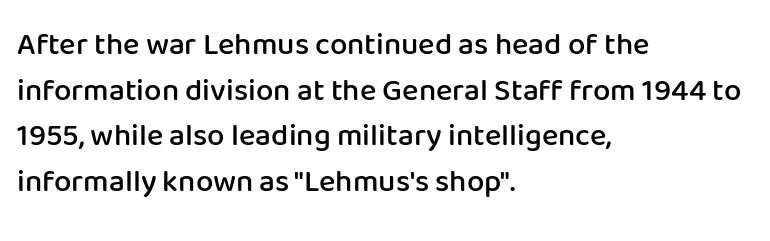
Examine the stroke ends and you'll find no serifs. Typeset ragged right — the left edge is the straight one. Tall strokes in this sample are plumb rather than angled. How would I describe the line gaps? Plain and ordinary. Is this a fixed-width face? No — the glyphs have proportional, varying widths.
